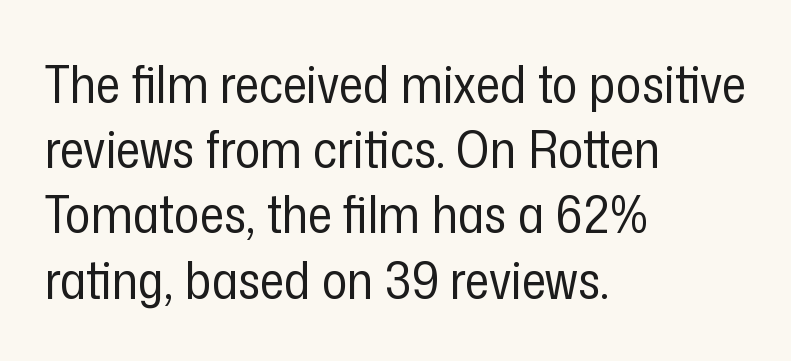
{"serif": "no", "italic": "no", "bold": "no", "weight": "regular", "width": "condensed", "stroke_contrast": "low", "x_height": "medium", "monospaced": "no", "underline": "no", "align": "left", "line_spacing_ratio": 1.23, "letter_spacing": "normal", "letter_spacing_em": 0.0, "glyph_px": 53}
